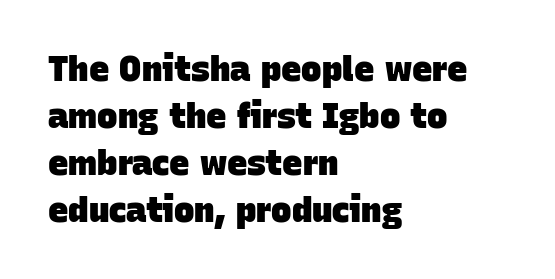
Q: Is the text bold? A: Yes.
Q: Is the typeface a serif or a sans-serif typeface? A: Sans-serif.
Q: Is the text underlined? A: No.
Q: How is the paragraph aligned? A: Left-aligned.
Q: Is the spacing between letters normal or unusually wide? A: Normal.
Q: Is the spacing between lines tight, normal or loose? A: Normal.
Q: Width (condensed, normal, or wide)? A: Normal.
Q: Stroke contrast? A: Low.
Q: x-height? A: Large.
Q: Monospaced? A: No.
